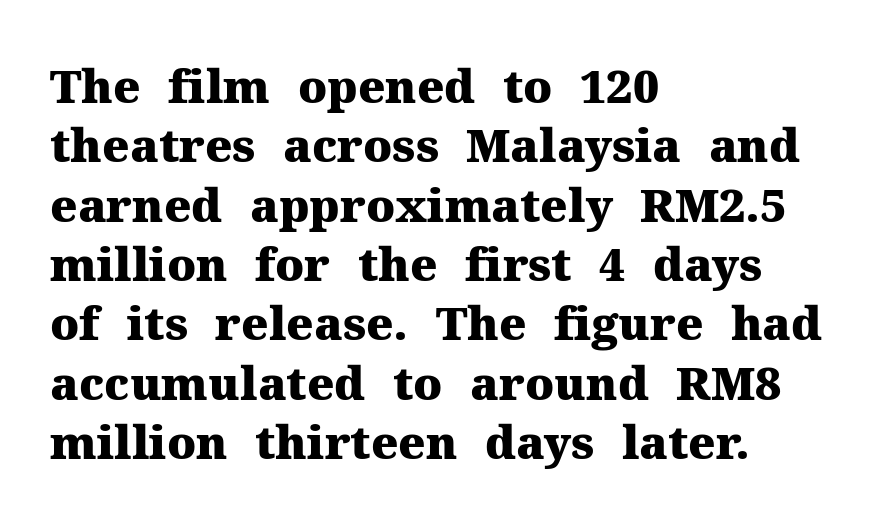
{"serif": "yes", "italic": "no", "bold": "yes", "weight": "heavy", "width": "normal", "stroke_contrast": "medium", "x_height": "medium", "monospaced": "no", "underline": "no", "align": "left", "line_spacing": "normal", "line_spacing_ratio": 1.29, "letter_spacing": "normal", "letter_spacing_em": 0.0, "glyph_px": 46}
